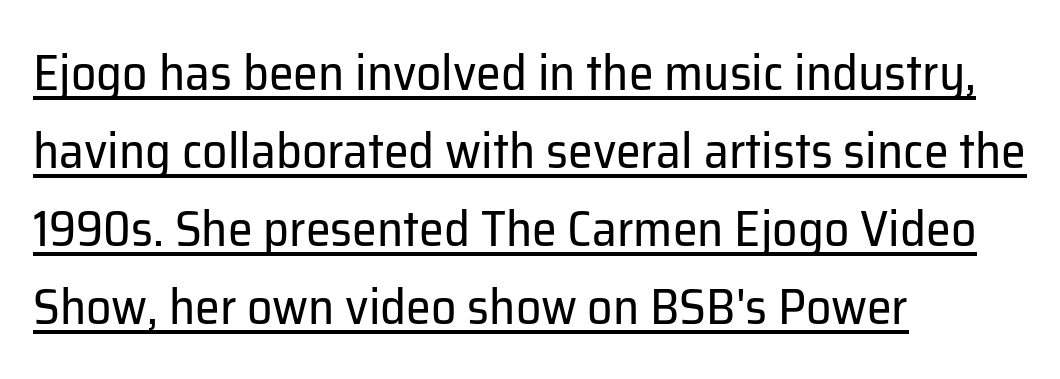
{"serif": "no", "italic": "no", "bold": "no", "weight": "regular", "width": "normal", "stroke_contrast": "low", "x_height": "medium", "monospaced": "no", "underline": "yes", "align": "left", "line_spacing": "normal", "line_spacing_ratio": 1.56, "letter_spacing": "normal", "letter_spacing_em": 0.0, "glyph_px": 50}
